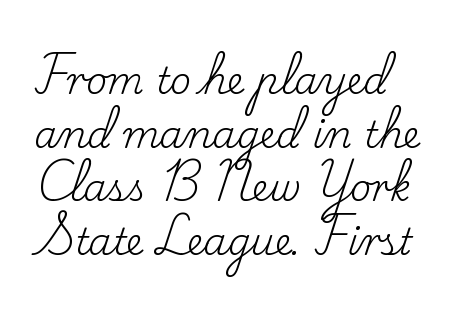
The image shows 37 px regular-weight serif type; set left-aligned, normal line spacing (1.45x), normal letter spacing, not underlined; low stroke contrast and a small x-height.
